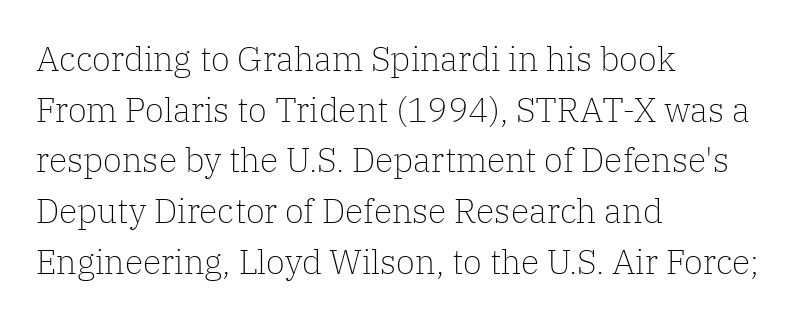
If you drew a ruler down the left edge, every line would touch it. The foot of each line stays bare and open. These lines are rendered in a variable-pitch font. Counters stay open thanks to moderate or lighter strokes. The font family rendered here belongs to the serif group. These lines sit exactly where default settings would place them.
